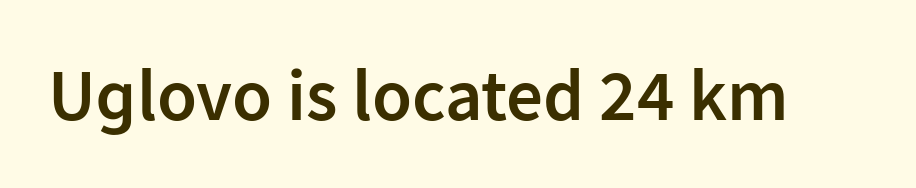
Q: Is the text bold? A: Semi-bold.
Q: Is the text italic (slanted)? A: No, it is upright.
Q: Is the typeface a serif or a sans-serif typeface? A: Sans-serif.
Q: Is the text underlined? A: No.
Q: Is the spacing between letters normal or unusually wide? A: Normal.
Q: Width (condensed, normal, or wide)? A: Normal.
Q: Stroke contrast? A: Low.
Q: x-height? A: Medium.
Q: Monospaced? A: No.
